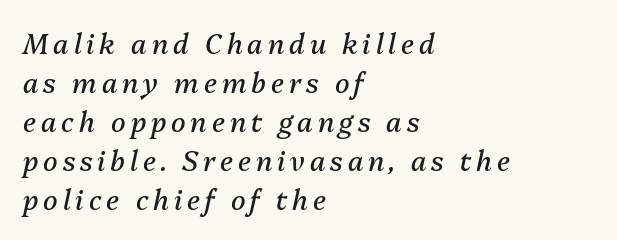
{"italic": "yes", "lean": "right", "slant_degrees": 13, "bold": "no", "underline": "no", "align": "left", "line_spacing": "normal", "line_spacing_ratio": 1.44, "glyph_px": 27}
